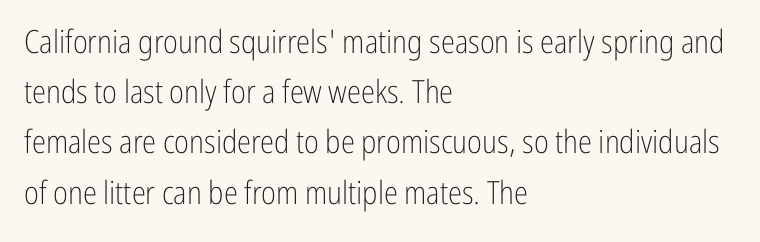
The image shows 32 px light, condensed sans-serif type, upright; set left-aligned, normal line spacing (1.57x), normal letter spacing, not underlined; low stroke contrast and a medium x-height.
